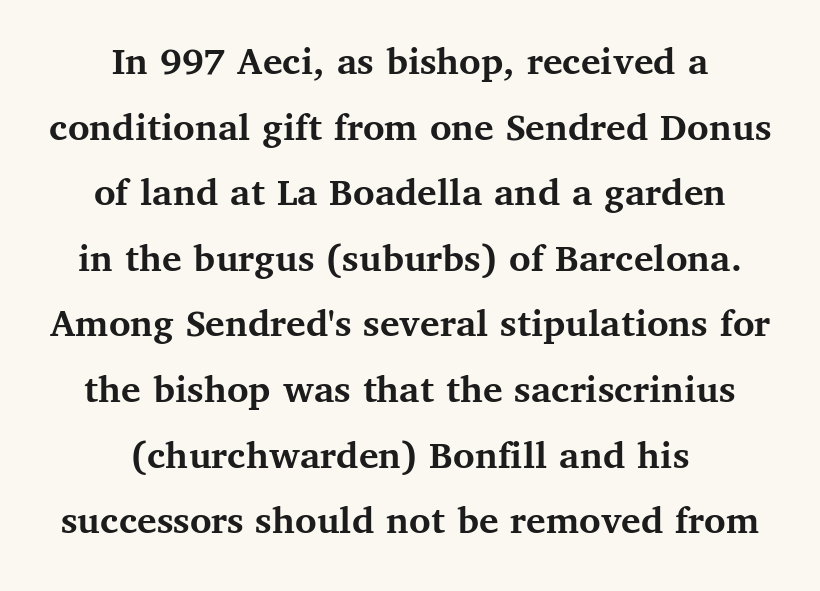
{"serif": "yes", "italic": "no", "bold": "yes", "weight": "semibold", "width": "normal", "stroke_contrast": "medium", "x_height": "medium", "monospaced": "no", "underline": "no", "align": "center", "line_spacing": "normal", "line_spacing_ratio": 1.6, "letter_spacing": "normal", "letter_spacing_em": 0.0, "glyph_px": 41}
